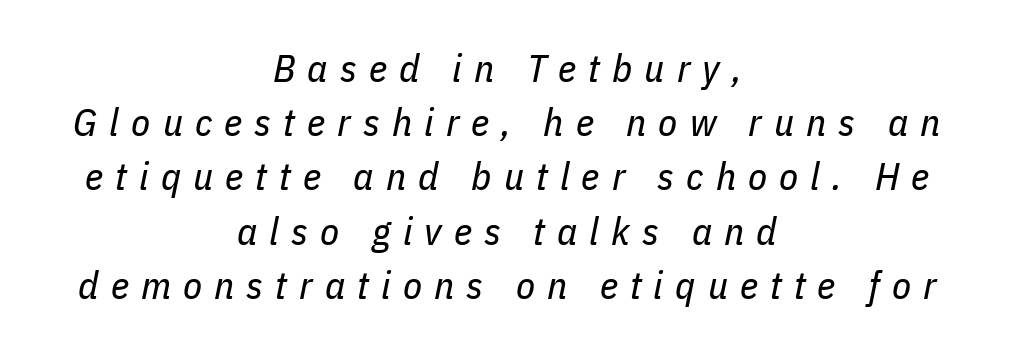
{"italic": "yes", "lean": "right", "slant_degrees": 11, "bold": "no", "weight": "regular", "width": "condensed", "stroke_contrast": "low", "x_height": "medium", "monospaced": "no", "underline": "no", "align": "center", "line_spacing": "normal", "line_spacing_ratio": 1.39, "letter_spacing": "wide", "letter_spacing_em": 0.31, "glyph_px": 39}
